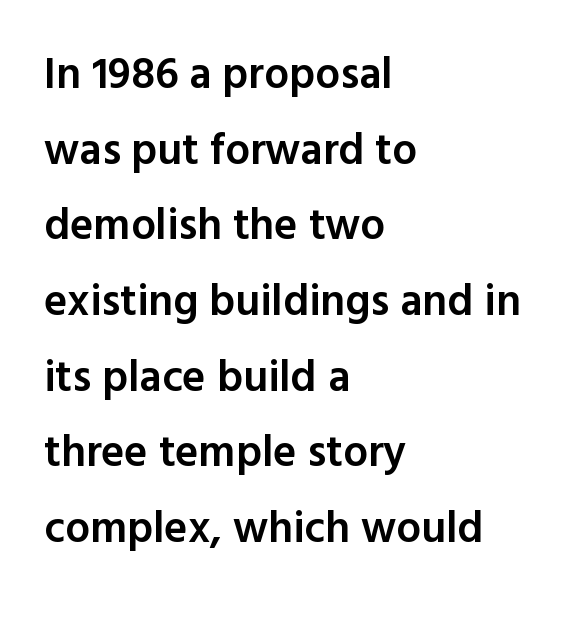
Q: Is the text bold? A: Semi-bold.
Q: Is the text italic (slanted)? A: No, it is upright.
Q: Is the typeface a serif or a sans-serif typeface? A: Sans-serif.
Q: Is the text underlined? A: No.
Q: How is the paragraph aligned? A: Left-aligned.
Q: Is the spacing between letters normal or unusually wide? A: Normal.
Q: Width (condensed, normal, or wide)? A: Normal.
Q: x-height? A: Medium.
Q: Monospaced? A: No.
